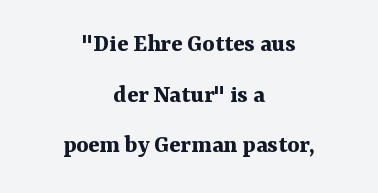
{"italic": "no", "bold": "yes", "underline": "no", "align": "center", "line_spacing": "loose", "line_spacing_ratio": 1.95, "letter_spacing": "normal", "letter_spacing_em": 0.0, "glyph_px": 26}
